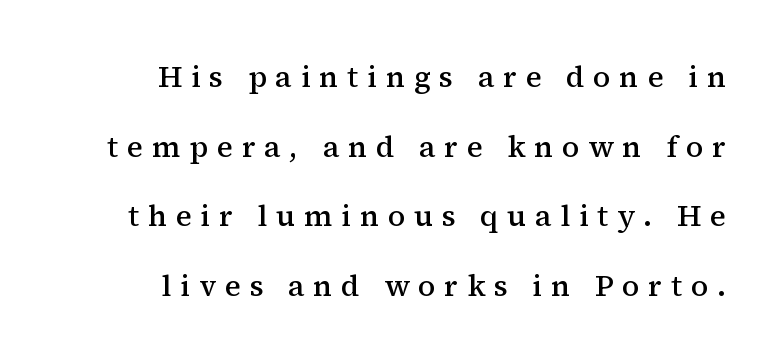
{"serif": "yes", "italic": "no", "bold": "semi", "weight": "semibold", "width": "normal", "stroke_contrast": "medium", "x_height": "medium", "monospaced": "no", "underline": "no", "align": "right", "line_spacing": "loose", "line_spacing_ratio": 2.32, "letter_spacing": "wide", "letter_spacing_em": 0.29, "glyph_px": 30}
